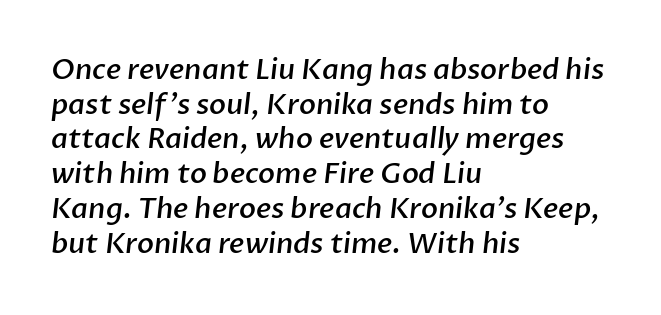
The image shows 28 px semibold sans-serif type; set left-aligned, line spacing 1.24x, normal letter spacing, not underlined; low stroke contrast and a medium x-height.
